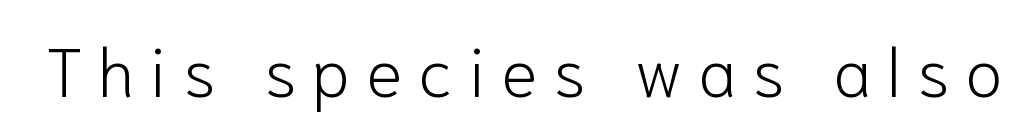
Q: Is the text bold? A: No.
Q: Is the text italic (slanted)? A: No, it is upright.
Q: Is the typeface a serif or a sans-serif typeface? A: Sans-serif.
Q: Is the text underlined? A: No.
Q: Is the spacing between letters normal or unusually wide? A: Unusually wide.
Q: Width (condensed, normal, or wide)? A: Normal.
Q: Stroke contrast? A: Low.
Q: x-height? A: Medium.
Q: Monospaced? A: No.
